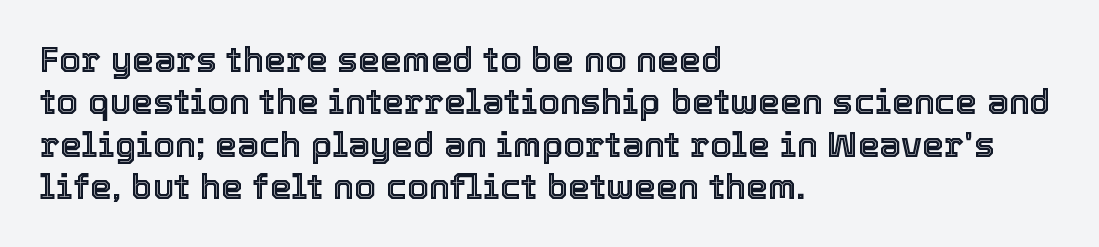
{"italic": "no", "width": "normal", "x_height": "medium", "monospaced": "no", "underline": "no", "align": "left", "line_spacing_ratio": 1.21, "letter_spacing": "normal", "letter_spacing_em": 0.0, "glyph_px": 35}
